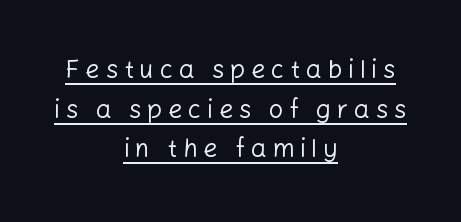
The image shows 25 px text type, upright; set centered, normal line spacing (1.59x), unusually wide letter spacing (+0.23 em), underlined.
